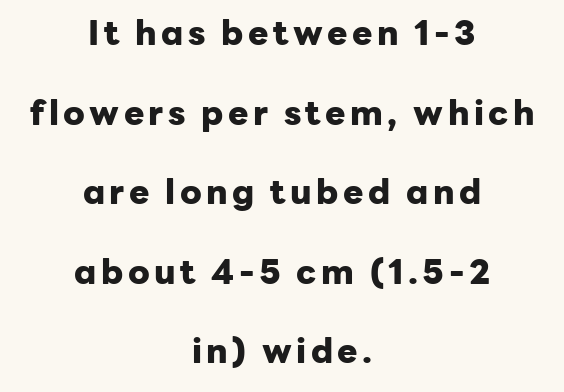
Q: Is the text bold? A: Yes.
Q: Is the text italic (slanted)? A: No, it is upright.
Q: Is the typeface a serif or a sans-serif typeface? A: Sans-serif.
Q: Is the text underlined? A: No.
Q: How is the paragraph aligned? A: Centered.
Q: Is the spacing between lines tight, normal or loose? A: Loose.
Q: Width (condensed, normal, or wide)? A: Normal.
Q: Stroke contrast? A: Low.
Q: x-height? A: Medium.
Q: Monospaced? A: No.
